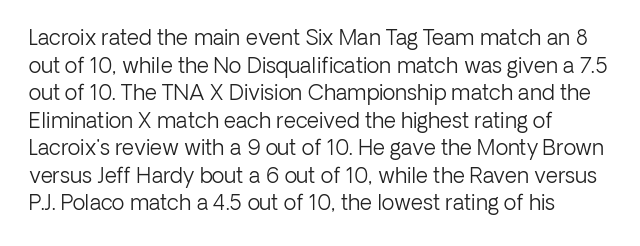
Teacher's note: observe the even left margin — that is flush-left alignment. The line texture is even and compact thanks to regular tracking. The lettering stays uniformly vertical, giving the passage a roman look. The baseline area is clear.
